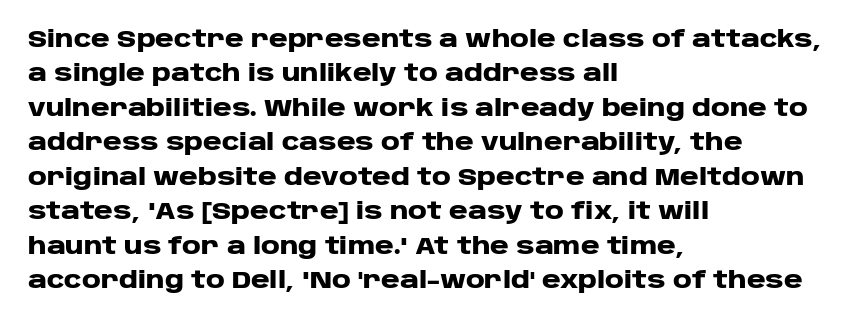
{"italic": "no", "bold": "yes", "underline": "no", "align": "left", "line_spacing": "normal", "line_spacing_ratio": 1.5, "letter_spacing": "normal", "letter_spacing_em": 0.0, "glyph_px": 23}
